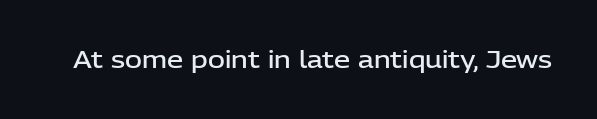
Q: Is the text bold? A: Semi-bold.
Q: Is the text italic (slanted)? A: No, it is upright.
Q: Is the text underlined? A: No.
Q: Is the spacing between letters normal or unusually wide? A: Normal.
